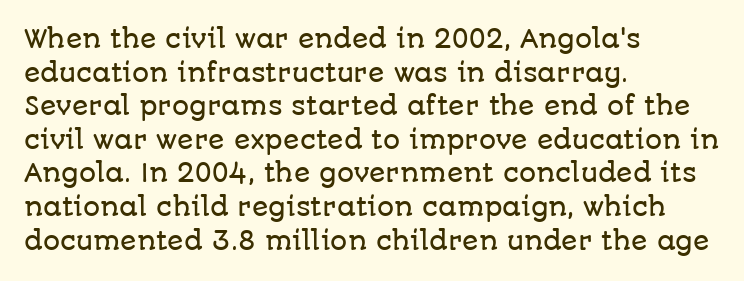
Leading matches the norm, producing a regular column. Every stem runs plumb, perpendicular to the baseline. Underline: absent. In CSS terms this would be text-align: left. Here the glyphs are tracked normally, forming tight word shapes.
